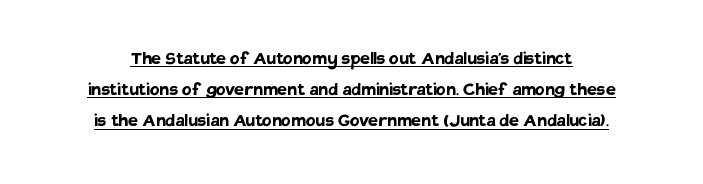
The letters stand straight up with perfectly vertical stems. The type is set solid horizontally, with unmodified tracking. Caption: lettering with a line underneath. The passage shown stacks its lines at a standard gap. I'd describe the lettering as bold — thick and assertive.
